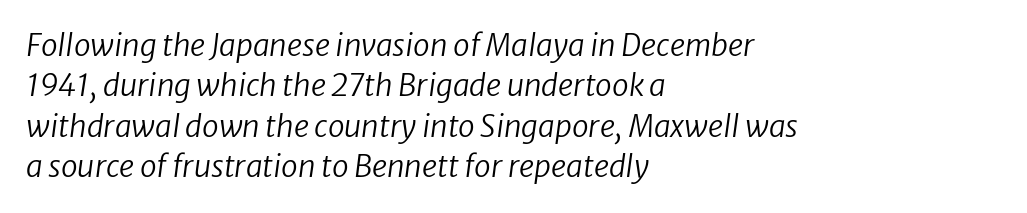
{"serif": "no", "bold": "no", "weight": "regular", "width": "normal", "stroke_contrast": "low", "x_height": "medium", "monospaced": "no", "underline": "no", "align": "left", "line_spacing": "normal", "line_spacing_ratio": 1.35, "letter_spacing": "normal", "letter_spacing_em": 0.0, "glyph_px": 30}
